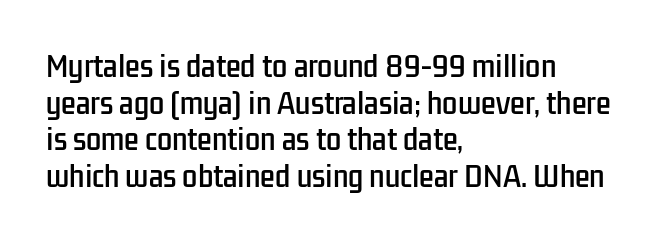
The image shows 27 px text type, upright; set left-aligned, normal line spacing (1.36x), normal letter spacing, not underlined.
